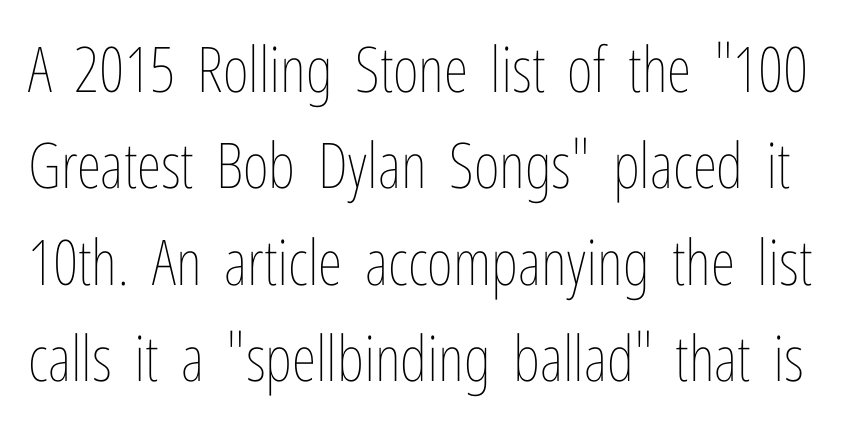
Has an underline been added? It has not. Do the characters align in a grid? No, the font is proportional. Posture: vertical. Nothing unusual about the tracking: characters are spaced as the font intends. Vertical spacing — default. The passage shown is not bold in any degree.
